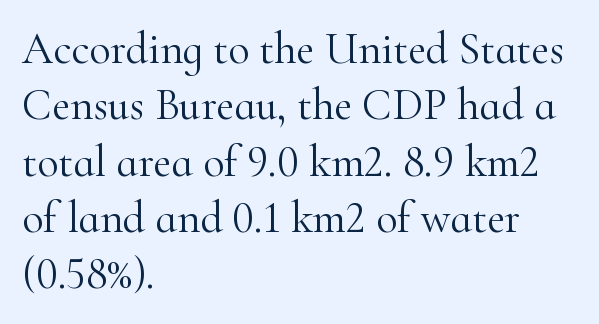
Q: Is the text bold? A: No.
Q: Is the text italic (slanted)? A: No, it is upright.
Q: Is the typeface a serif or a sans-serif typeface? A: Serif.
Q: Is the text underlined? A: No.
Q: How is the paragraph aligned? A: Left-aligned.
Q: Is the spacing between letters normal or unusually wide? A: Normal.
Q: Is the spacing between lines tight, normal or loose? A: Normal.
Q: Width (condensed, normal, or wide)? A: Normal.
Q: Stroke contrast? A: High.
Q: x-height? A: Small.
Q: Monospaced? A: No.
